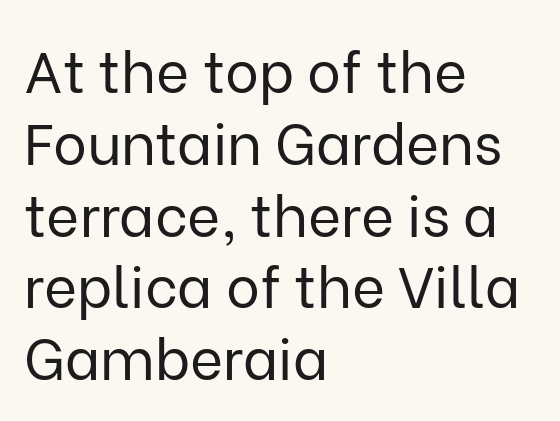
{"serif": "no", "italic": "no", "bold": "no", "weight": "regular", "width": "normal", "stroke_contrast": "low", "x_height": "medium", "monospaced": "no", "underline": "no", "align": "left", "line_spacing": "normal", "line_spacing_ratio": 1.26, "letter_spacing": "normal", "letter_spacing_em": 0.0, "glyph_px": 57}
